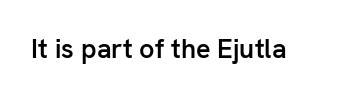
{"italic": "no", "bold": "semi", "underline": "no", "letter_spacing": "normal", "letter_spacing_em": 0.0, "glyph_px": 27}
